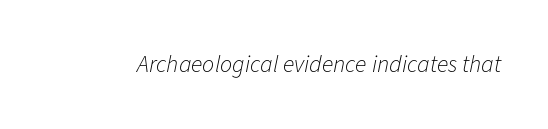
{"italic": "yes", "lean": "right", "slant_degrees": 11, "bold": "no", "underline": "no", "letter_spacing": "normal", "letter_spacing_em": 0.0, "glyph_px": 24}
